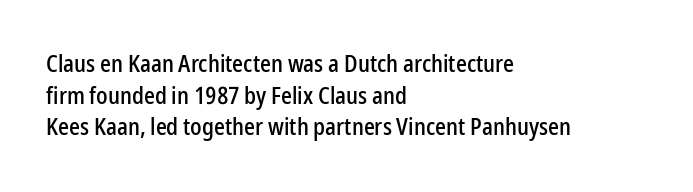
The image shows 24 px text type, upright; set left-aligned, normal line spacing (1.32x), normal letter spacing, not underlined.
